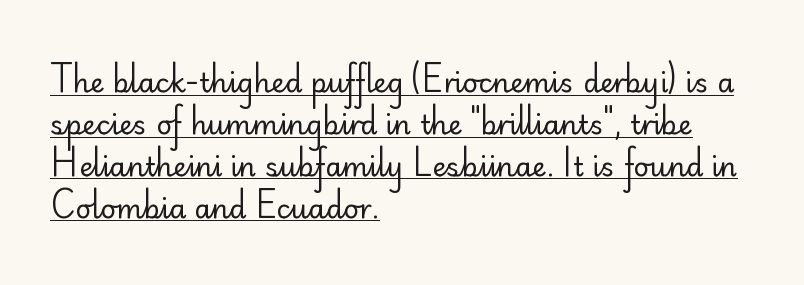
The image shows 27 px text type, upright; set left-aligned, normal line spacing (1.55x), normal letter spacing, underlined.
